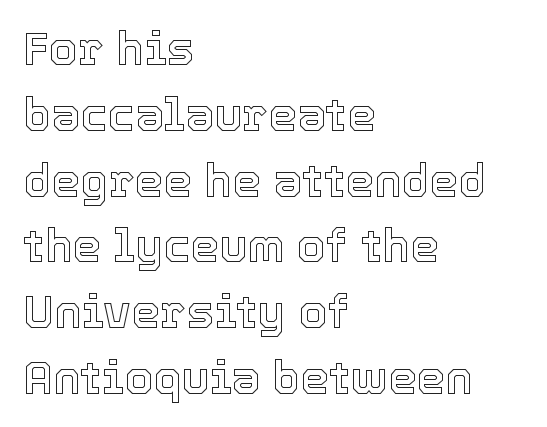
Anything drawn beneath the words? Only blank space. Posture: vertical. The gaps between neighbouring characters are ordinary and unremarkable. Each line starts at the same left margin while the right side varies. How would I describe the line gaps? Plain and ordinary.
